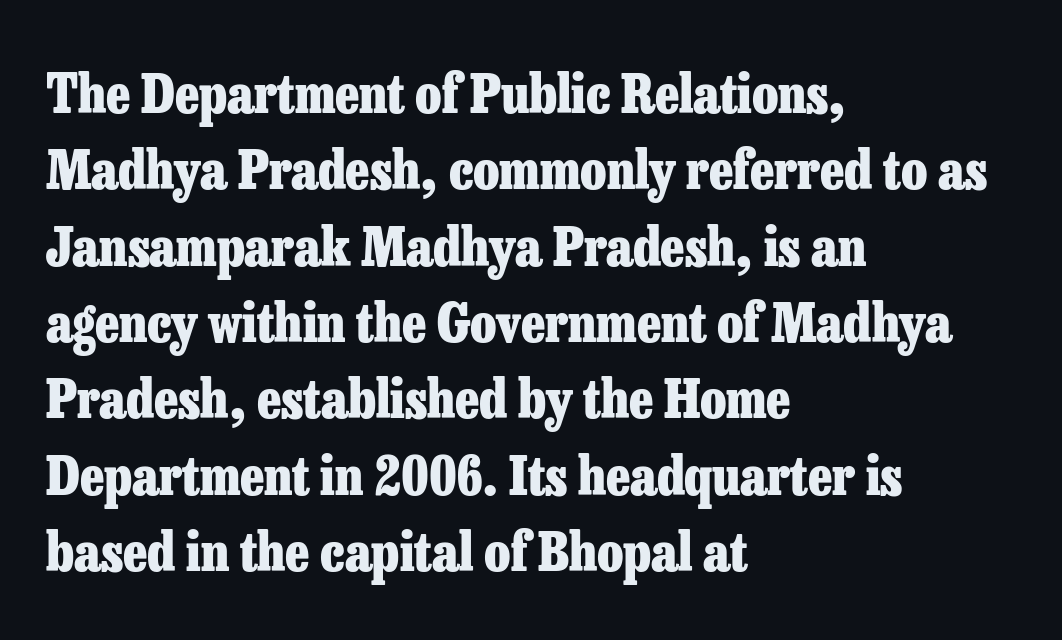
{"serif": "yes", "italic": "no", "bold": "yes", "weight": "heavy", "width": "normal", "stroke_contrast": "low", "x_height": "medium", "monospaced": "no", "underline": "no", "align": "left", "line_spacing": "normal", "line_spacing_ratio": 1.44, "letter_spacing": "normal", "letter_spacing_em": 0.0, "glyph_px": 53}
